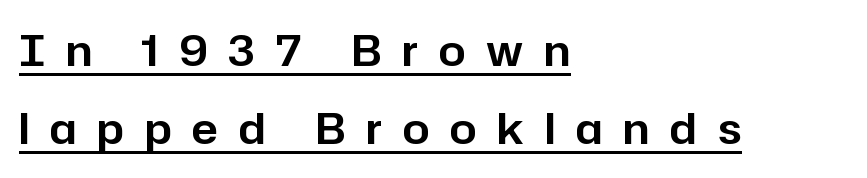
The horizontal fit of the characters is loose and conspicuously gappy. A typographer would call this underscored text. Grotesque or geometric, the face here clearly has no serifs. You could not count columns in this text — the font is proportionally spaced. Nope, not italic — everything's standing straight.
